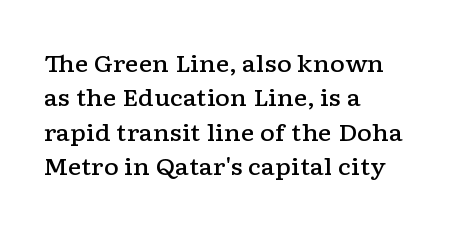
{"italic": "no", "bold": "semi", "underline": "no", "align": "left", "line_spacing": "normal", "line_spacing_ratio": 1.49, "letter_spacing": "normal", "letter_spacing_em": 0.0, "glyph_px": 23}
